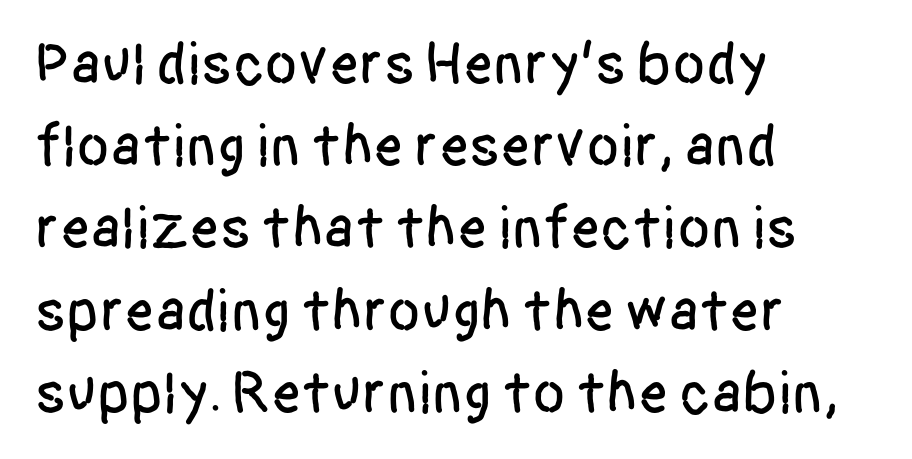
Q: Is the text italic (slanted)? A: No, it is upright.
Q: Is the typeface a serif or a sans-serif typeface? A: Sans-serif.
Q: Is the text underlined? A: No.
Q: How is the paragraph aligned? A: Left-aligned.
Q: Is the spacing between letters normal or unusually wide? A: Normal.
Q: Is the spacing between lines tight, normal or loose? A: Normal.
Q: Width (condensed, normal, or wide)? A: Condensed.
Q: Stroke contrast? A: Low.
Q: x-height? A: Large.
Q: Monospaced? A: No.
